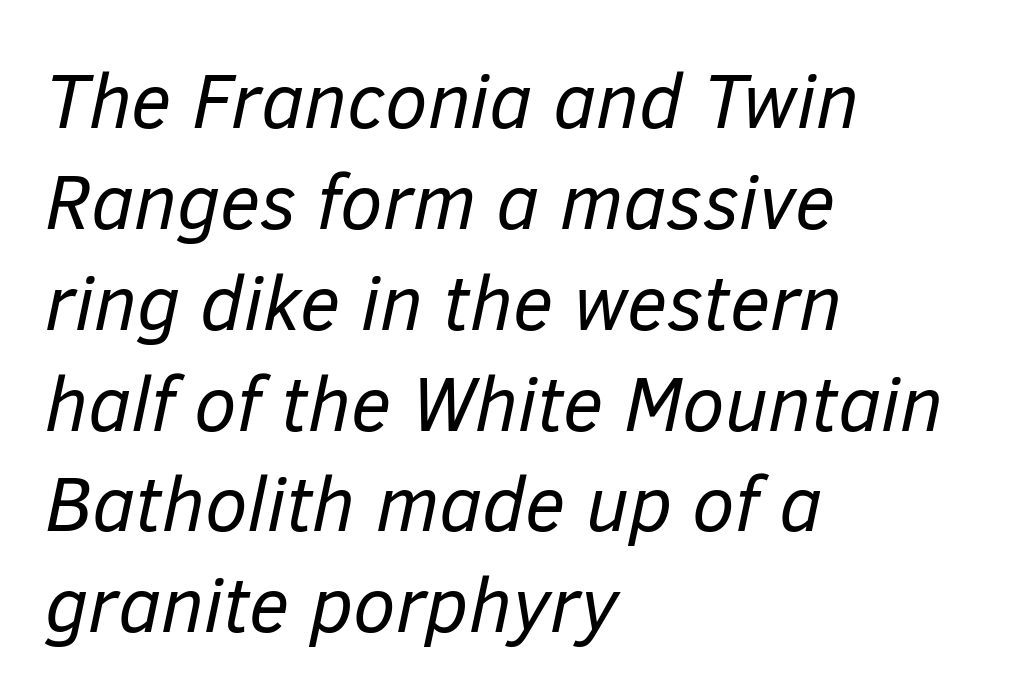
{"italic": "yes", "lean": "right", "slant_degrees": 12, "bold": "no", "weight": "regular", "width": "normal", "stroke_contrast": "low", "x_height": "medium", "monospaced": "no", "underline": "no", "align": "left", "line_spacing": "normal", "line_spacing_ratio": 1.31, "letter_spacing": "normal", "letter_spacing_em": 0.0, "glyph_px": 77}
